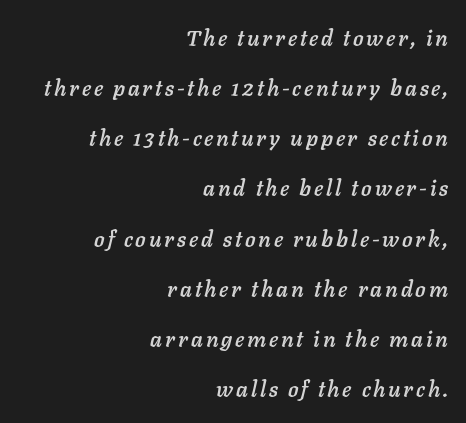
Q: Is the text italic (slanted)? A: Yes, it leans right by about 11 degrees.
Q: Is the text underlined? A: No.
Q: How is the paragraph aligned? A: Right-aligned.
Q: Is the spacing between lines tight, normal or loose? A: Loose.
